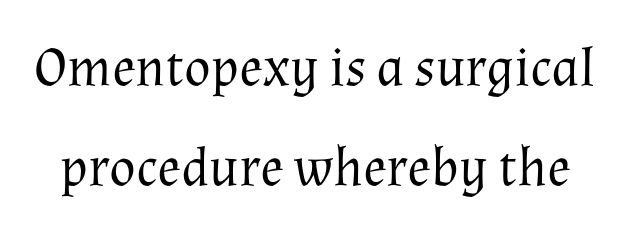
Underlining? Definitely not there. The rendering uses natural spacing where letterforms have individual widths. The letterforms sit at book weight or below. No extra tracking has been applied to these lines. The letters carry serifs — small finishing strokes at the ends of their stems. The type sits square on the baseline with zero lean.
